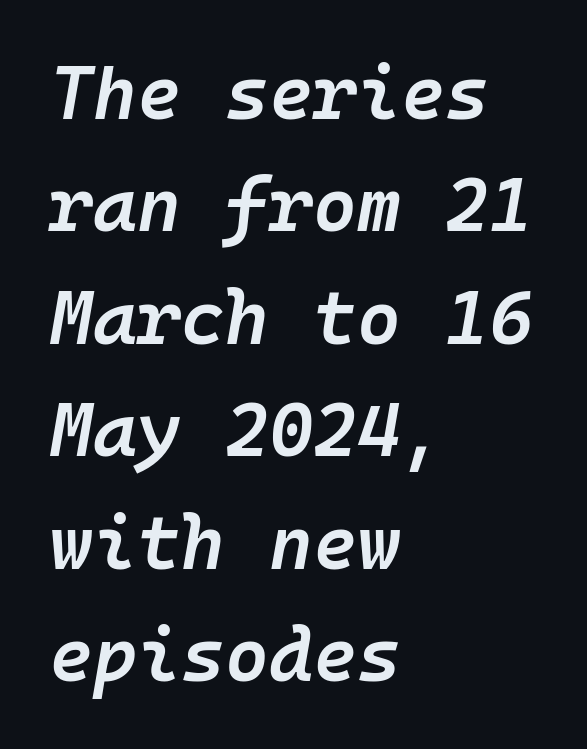
The image shows 75 px semibold type, italic (leaning right), monospaced; set left-aligned, normal line spacing (1.5x), normal letter spacing, not underlined; low stroke contrast and a medium x-height.
